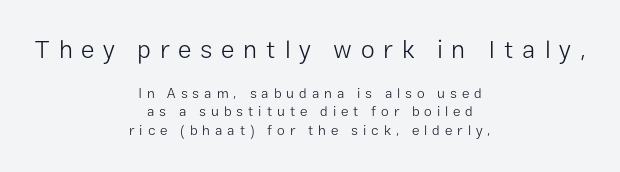
Casual observation: everything's sitting right in the middle. Unmarked baselines from the first word to the last. The lettering holds an erect, upright posture throughout. Vertical spacing — default.
